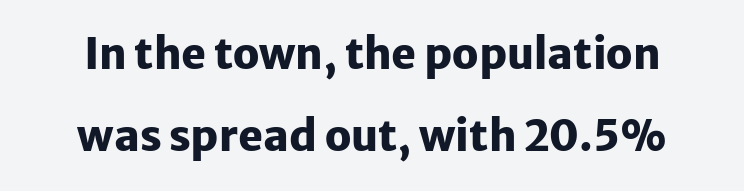
Q: Is the text bold? A: Yes.
Q: Is the text italic (slanted)? A: No, it is upright.
Q: Is the typeface a serif or a sans-serif typeface? A: Sans-serif.
Q: Is the text underlined? A: No.
Q: Is the spacing between letters normal or unusually wide? A: Normal.
Q: Is the spacing between lines tight, normal or loose? A: Loose.
Q: Width (condensed, normal, or wide)? A: Normal.
Q: Stroke contrast? A: Low.
Q: x-height? A: Medium.
Q: Monospaced? A: No.
